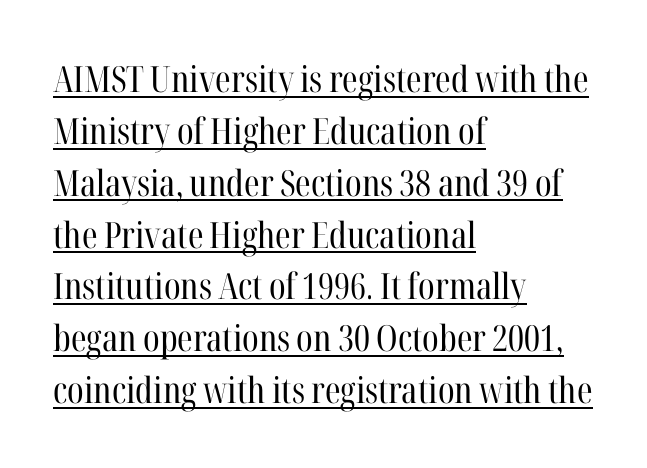
Q: Is the text bold? A: No.
Q: Is the text italic (slanted)? A: No, it is upright.
Q: Is the typeface a serif or a sans-serif typeface? A: Serif.
Q: Is the text underlined? A: Yes.
Q: How is the paragraph aligned? A: Left-aligned.
Q: Is the spacing between letters normal or unusually wide? A: Normal.
Q: Is the spacing between lines tight, normal or loose? A: Normal.
Q: Width (condensed, normal, or wide)? A: Condensed.
Q: Stroke contrast? A: High.
Q: x-height? A: Medium.
Q: Monospaced? A: No.
